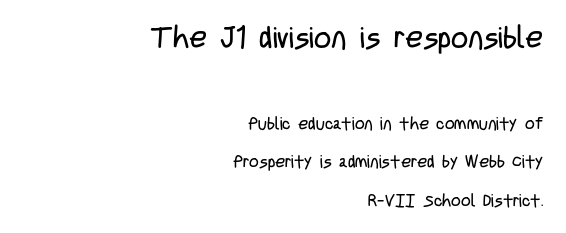
These lines were composed using upright roman letters. To sum up the face: it is a sans, with no serifs. The typeface has the unassuming heft of standard copy or less. Two sizes are in play, and the larger belongs to the first block. Character widths vary here, with narrow letters taking less room than wide ones.
